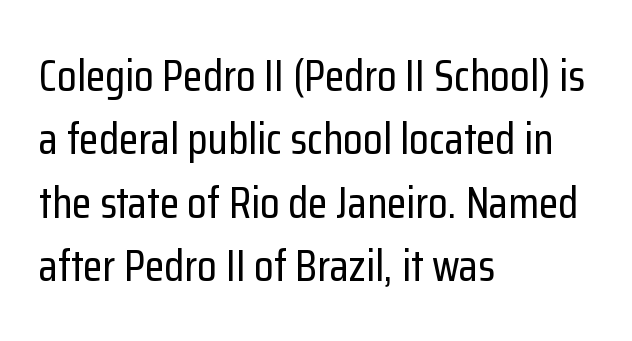
Q: Is the text italic (slanted)? A: No, it is upright.
Q: Is the typeface a serif or a sans-serif typeface? A: Sans-serif.
Q: Is the text underlined? A: No.
Q: How is the paragraph aligned? A: Left-aligned.
Q: Is the spacing between letters normal or unusually wide? A: Normal.
Q: Is the spacing between lines tight, normal or loose? A: Normal.
Q: Width (condensed, normal, or wide)? A: Condensed.
Q: Stroke contrast? A: Low.
Q: x-height? A: Medium.
Q: Monospaced? A: No.
